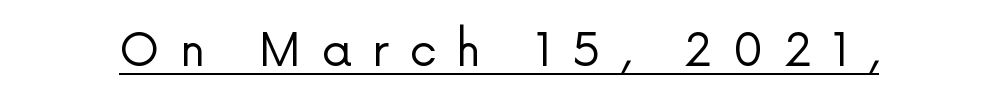
Q: Is the text bold? A: No.
Q: Is the text italic (slanted)? A: No, it is upright.
Q: Is the typeface a serif or a sans-serif typeface? A: Sans-serif.
Q: Is the text underlined? A: Yes.
Q: Is the spacing between letters normal or unusually wide? A: Unusually wide.
Q: Width (condensed, normal, or wide)? A: Normal.
Q: Stroke contrast? A: Low.
Q: x-height? A: Medium.
Q: Monospaced? A: No.
